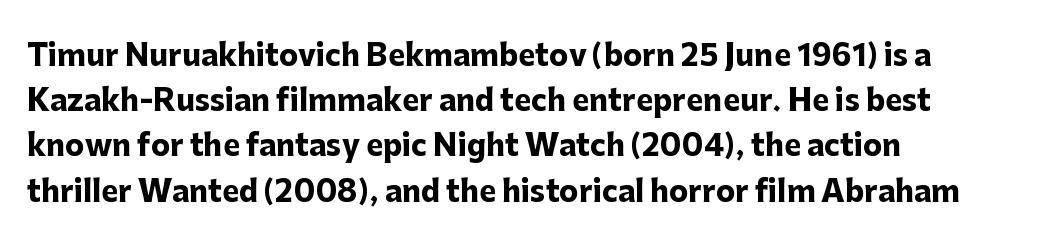
Leading matches the norm, producing a regular column. In CSS terms this would be text-align: left. Does the lettering tilt? It doesn't — this is upright. Unlike a traditional serif, this face leaves its strokes unadorned. These lines keep a tight, regular rhythm from letter to letter. The rendering uses a bold face; every stroke is thick and dark.
